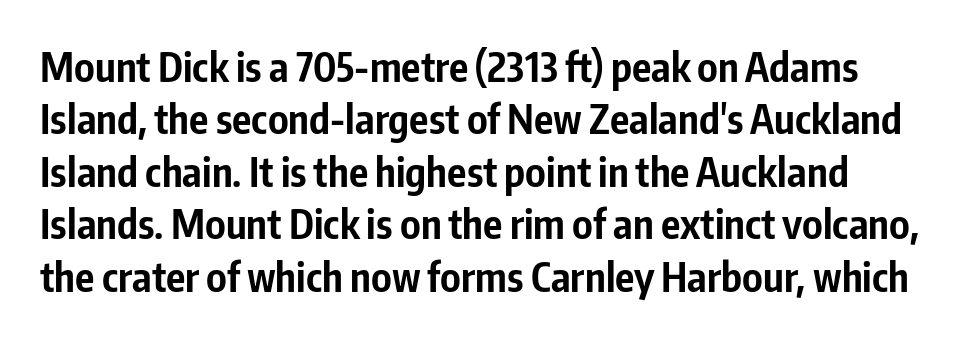
The type family on display is of the sans-serif kind. No extra tracking has been applied to these lines. The space directly below the letters is spotless. The letters stand straight up with perfectly vertical stems. You could not count columns in this text — the font is proportionally spaced. How heavy is the stroke? Heavy — this is a bold.
